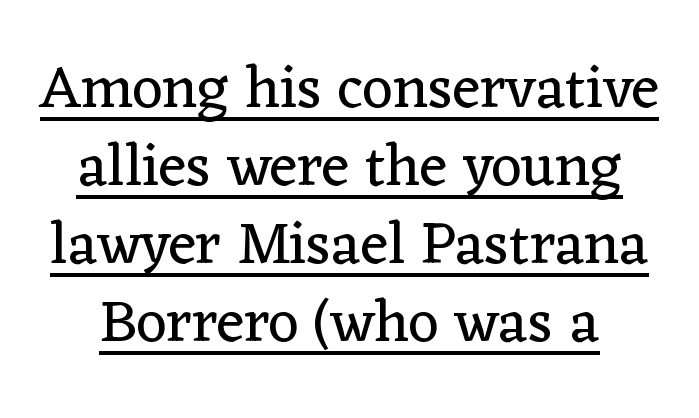
Q: Is the text bold? A: No.
Q: Is the text italic (slanted)? A: No, it is upright.
Q: Is the typeface a serif or a sans-serif typeface? A: Serif.
Q: Is the text underlined? A: Yes.
Q: Is the spacing between letters normal or unusually wide? A: Normal.
Q: Is the spacing between lines tight, normal or loose? A: Normal.
Q: Width (condensed, normal, or wide)? A: Normal.
Q: Stroke contrast? A: Low.
Q: x-height? A: Medium.
Q: Monospaced? A: No.
